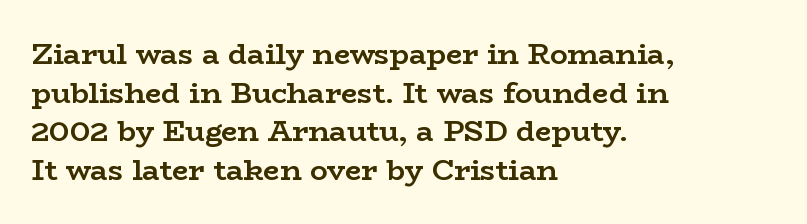
The image shows 29 px semibold, wide serif type, upright; set left-aligned, normal line spacing (1.33x), normal letter spacing, not underlined; low stroke contrast and a medium x-height.
